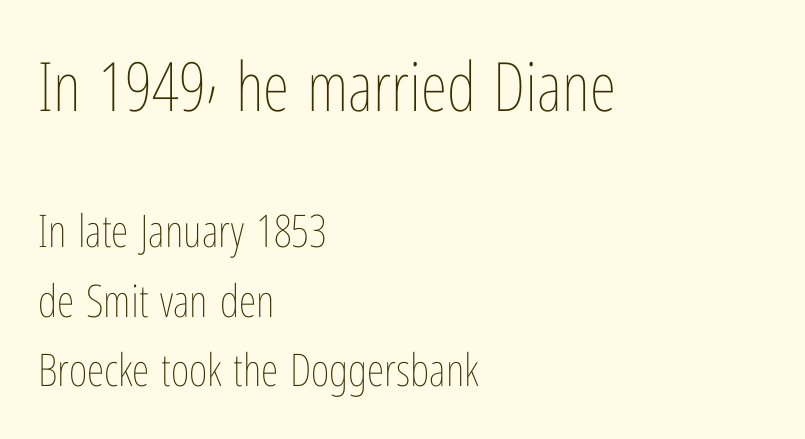
The image shows 68 px thin, condensed type, upright; set left-aligned, normal line spacing (1.55x), normal letter spacing, not underlined; the first (top) block is 1.51x larger; low stroke contrast and a medium x-height.
